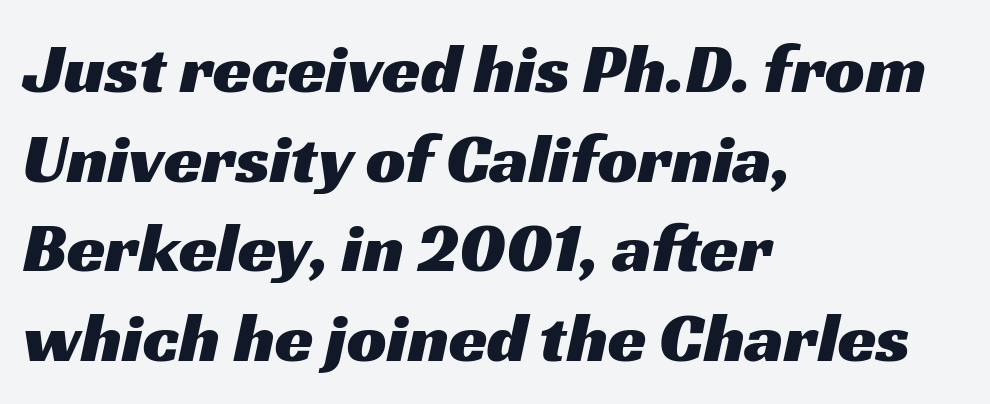
Q: Is the typeface a serif or a sans-serif typeface? A: Sans-serif.
Q: Is the text underlined? A: No.
Q: How is the paragraph aligned? A: Left-aligned.
Q: Is the spacing between letters normal or unusually wide? A: Normal.
Q: Is the spacing between lines tight, normal or loose? A: Normal.
Q: Width (condensed, normal, or wide)? A: Wide.
Q: Stroke contrast? A: Medium.
Q: x-height? A: Medium.
Q: Monospaced? A: No.
